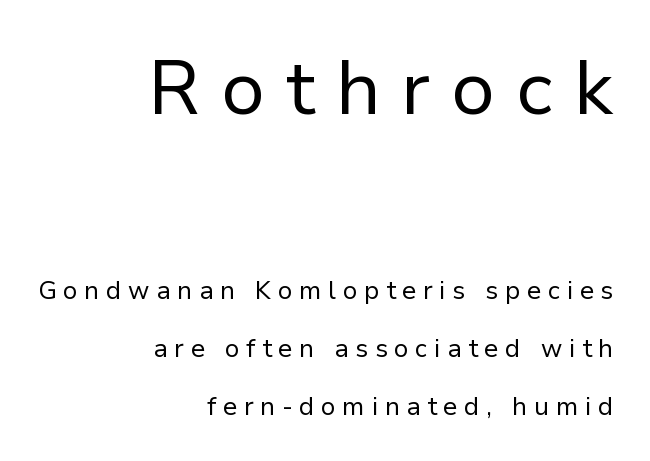
{"serif": "no", "italic": "no", "bold": "no", "weight": "regular", "width": "normal", "stroke_contrast": "low", "x_height": "medium", "monospaced": "no", "underline": "no", "align": "right", "line_spacing": "loose", "line_spacing_ratio": 2.31, "letter_spacing": "wide", "letter_spacing_em": 0.27, "larger_block": "first", "size_ratio": 3.04, "glyph_px": 76}
